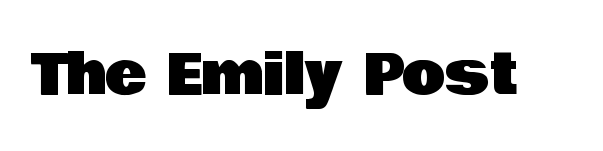
Q: Is the text italic (slanted)? A: No, it is upright.
Q: Is the typeface a serif or a sans-serif typeface? A: Sans-serif.
Q: Is the text underlined? A: No.
Q: Is the spacing between letters normal or unusually wide? A: Normal.
Q: Width (condensed, normal, or wide)? A: Normal.
Q: Stroke contrast? A: Low.
Q: x-height? A: Large.
Q: Monospaced? A: No.
